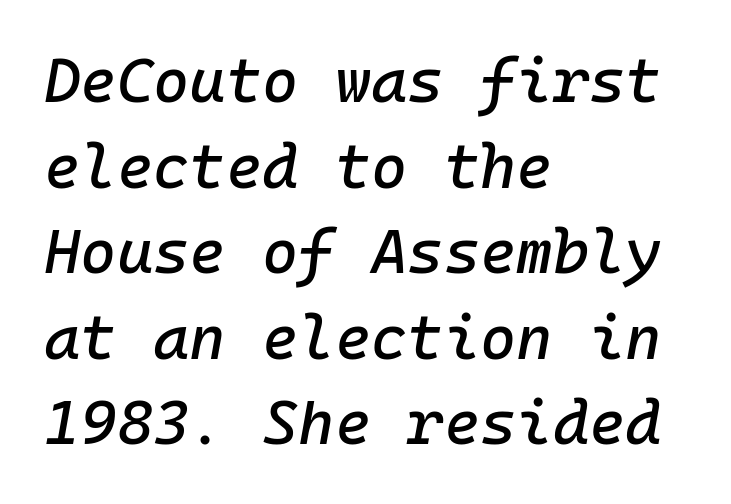
Anything drawn beneath the words? Only blank space. The passage is arranged the way most books set body copy — flush left. The gaps between neighbouring characters are ordinary and unremarkable. Designer's note — italics engaged. Summary of vertical rhythm: regular, with standard interline spacing. The face used here is monospaced, like something from a code editor.
